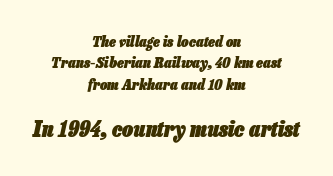
One-word summary of the alignment: center. Students, observe: this is what conventionally led text looks like. Slant detected: the letters are inclined. The letters are bold, with thick, heavy strokes. Which of the two is more prominent by size? The second, at the bottom. Each word holds together tightly as a unit, with standard inter-letter gaps.
